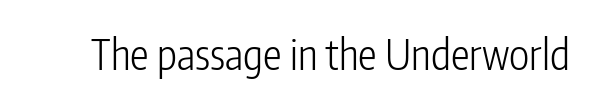
The image shows 42 px light, condensed sans-serif type, upright; set normal letter spacing, not underlined; low stroke contrast and a medium x-height.
